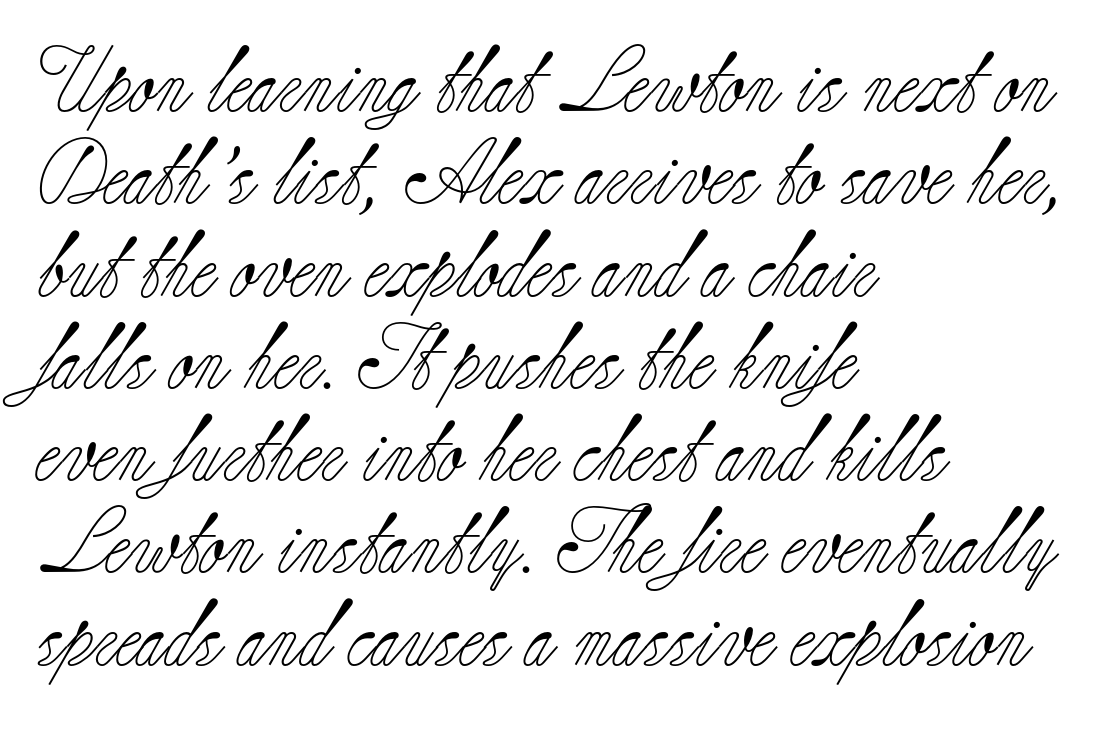
{"serif": "yes", "bold": "no", "weight": "light", "width": "normal", "stroke_contrast": "low", "x_height": "small", "monospaced": "no", "underline": "no", "align": "left", "line_spacing": "normal", "line_spacing_ratio": 1.42, "letter_spacing": "normal", "letter_spacing_em": 0.0, "glyph_px": 65}
